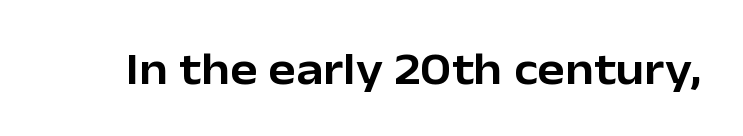
{"serif": "no", "italic": "no", "width": "normal", "stroke_contrast": "low", "x_height": "medium", "monospaced": "no", "underline": "no", "letter_spacing": "normal", "letter_spacing_em": 0.0, "glyph_px": 46}
